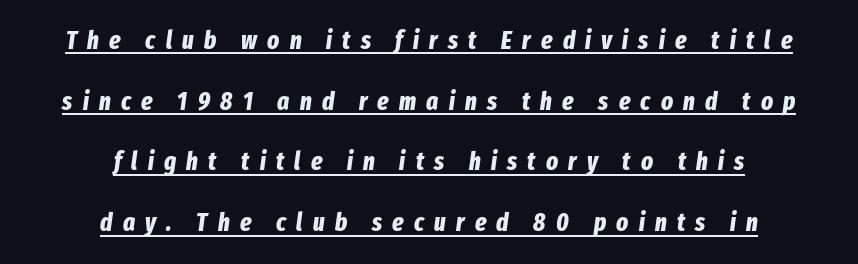
Q: Is the text bold? A: Yes.
Q: Is the text italic (slanted)? A: Yes, it leans right by about 8 degrees.
Q: Is the text underlined? A: Yes.
Q: How is the paragraph aligned? A: Centered.
Q: Is the spacing between letters normal or unusually wide? A: Unusually wide.
Q: Is the spacing between lines tight, normal or loose? A: Loose.
